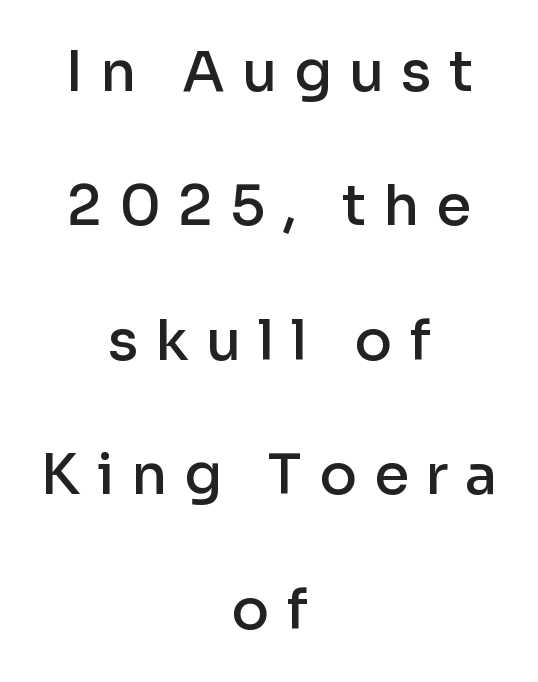
The image shows 56 px semibold sans-serif type, upright; set centered, loose line spacing (2.4x), unusually wide letter spacing (+0.3 em), not underlined; low stroke contrast and a medium x-height.
